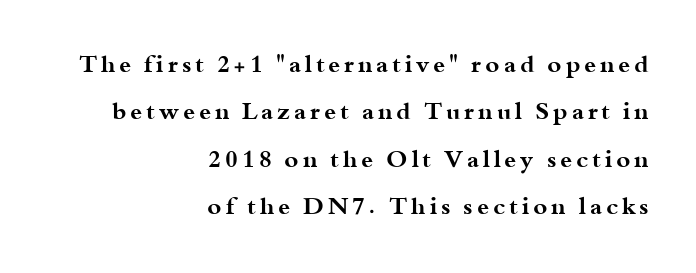
The image shows 24 px bold type, upright; set right-aligned, loose line spacing (1.97x), not underlined.
